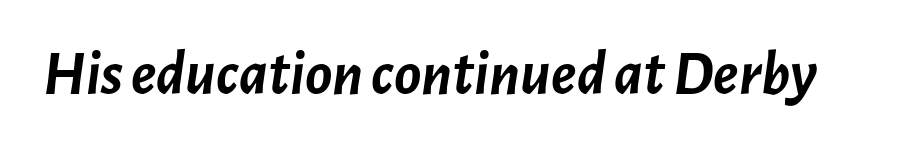
The image shows 63 px semibold type, italic (leaning right); set normal letter spacing, not underlined; low stroke contrast and a medium x-height.
